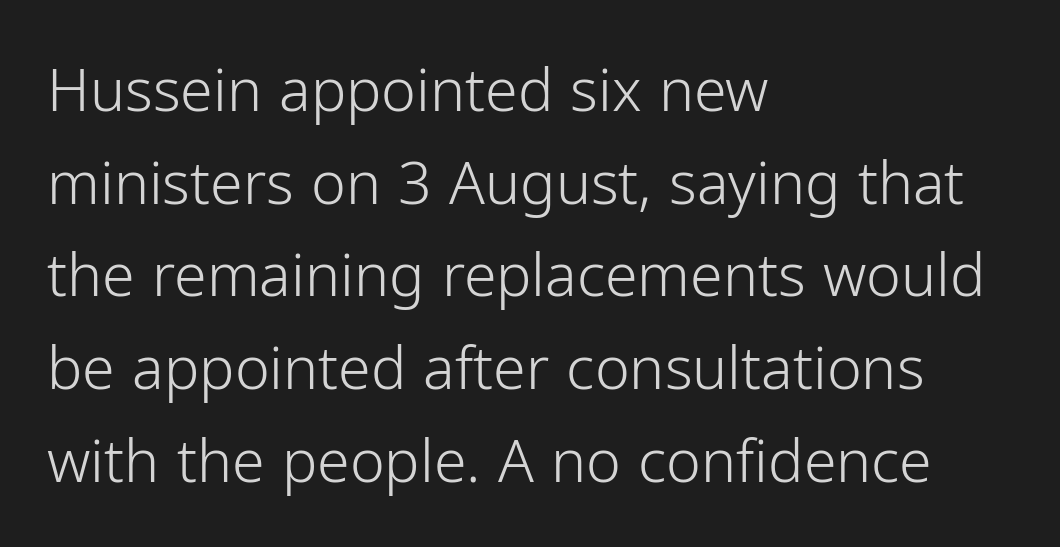
The image shows 59 px light sans-serif type, upright; set left-aligned, normal line spacing (1.57x), normal letter spacing, not underlined; low stroke contrast and a medium x-height.
